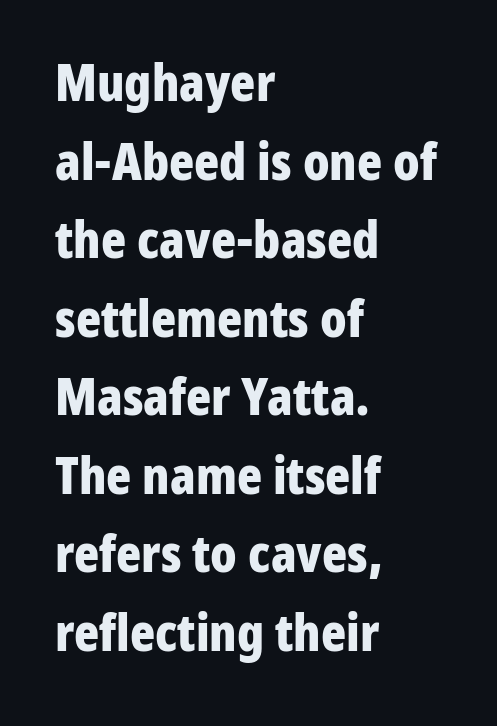
{"serif": "no", "italic": "no", "bold": "yes", "weight": "bold", "width": "condensed", "stroke_contrast": "low", "x_height": "medium", "monospaced": "no", "underline": "no", "align": "left", "line_spacing": "normal", "line_spacing_ratio": 1.51, "letter_spacing": "normal", "letter_spacing_em": 0.0, "glyph_px": 52}
